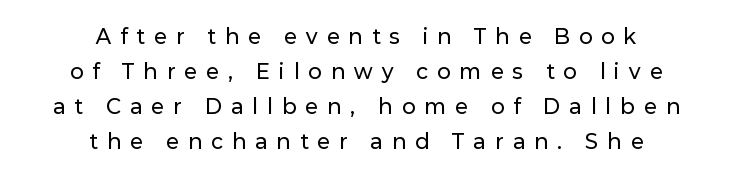
What stands out about the letter spacing? Its width — letters are far apart. Words float on clear page, feet unadorned. This sample uses an upright cut, with every glyph sitting square on the baseline. Does the copy run flush right? No — it is centered line by line.
